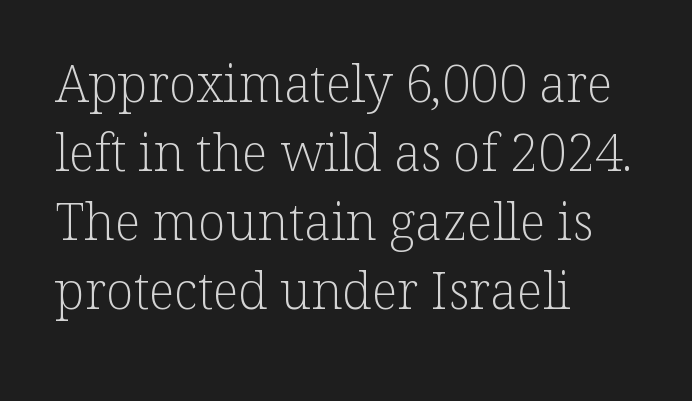
Q: Is the text bold? A: No.
Q: Is the text italic (slanted)? A: No, it is upright.
Q: Is the typeface a serif or a sans-serif typeface? A: Serif.
Q: Is the text underlined? A: No.
Q: How is the paragraph aligned? A: Left-aligned.
Q: Is the spacing between letters normal or unusually wide? A: Normal.
Q: Is the spacing between lines tight, normal or loose? A: Normal.
Q: Width (condensed, normal, or wide)? A: Normal.
Q: Stroke contrast? A: Low.
Q: x-height? A: Medium.
Q: Monospaced? A: No.
